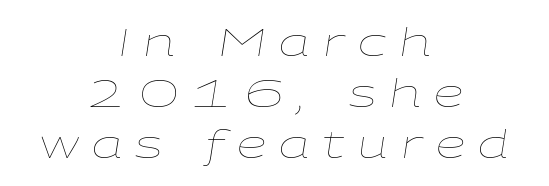
Q: Is the text bold? A: No.
Q: Is the text italic (slanted)? A: Yes, it leans right by about 9 degrees.
Q: Is the text underlined? A: No.
Q: How is the paragraph aligned? A: Centered.
Q: Is the spacing between letters normal or unusually wide? A: Unusually wide.
Q: Is the spacing between lines tight, normal or loose? A: Normal.
Q: Width (condensed, normal, or wide)? A: Wide.
Q: Stroke contrast? A: Low.
Q: x-height? A: Medium.
Q: Monospaced? A: No.
